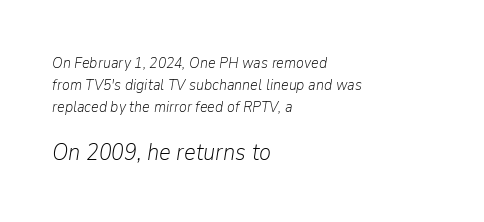
Q: Is the text bold? A: No.
Q: Is the text italic (slanted)? A: Yes, it leans right by about 9 degrees.
Q: Is the text underlined? A: No.
Q: How is the paragraph aligned? A: Left-aligned.
Q: Is the spacing between letters normal or unusually wide? A: Normal.
Q: Is the spacing between lines tight, normal or loose? A: Normal.
Q: Which block of text is set in a larger size, the first (top) or the second (bottom)? A: The second (bottom) one.
